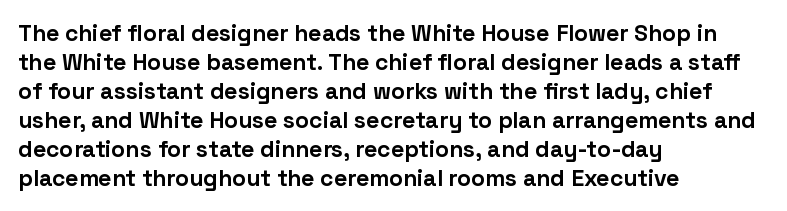
{"italic": "no", "bold": "yes", "underline": "no", "align": "left", "line_spacing": "normal", "line_spacing_ratio": 1.26, "letter_spacing": "normal", "letter_spacing_em": 0.0, "glyph_px": 23}
